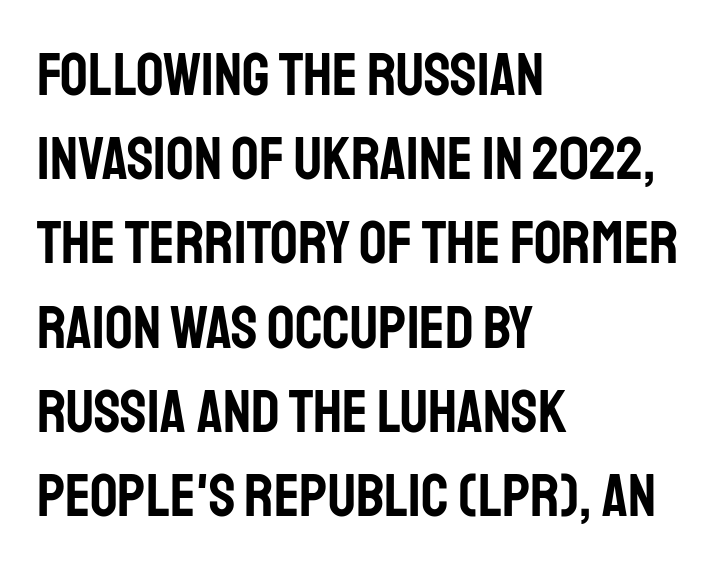
{"serif": "no", "italic": "no", "width": "condensed", "stroke_contrast": "low", "x_height": "large", "monospaced": "no", "underline": "no", "align": "left", "line_spacing": "normal", "line_spacing_ratio": 1.38, "letter_spacing": "normal", "letter_spacing_em": 0.0, "glyph_px": 61}
